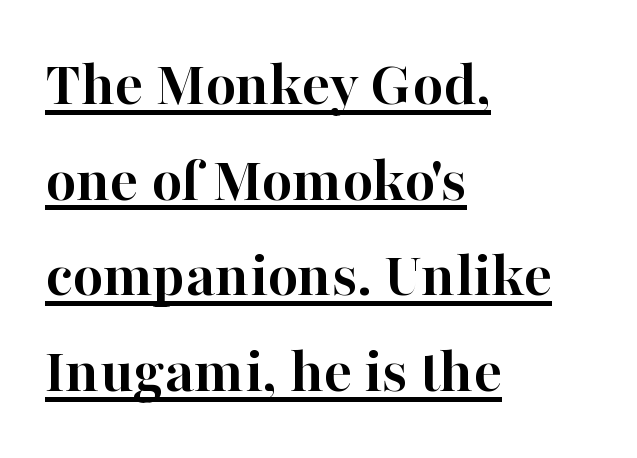
Q: Is the text bold? A: Yes.
Q: Is the text italic (slanted)? A: No, it is upright.
Q: Is the typeface a serif or a sans-serif typeface? A: Serif.
Q: Is the text underlined? A: Yes.
Q: How is the paragraph aligned? A: Left-aligned.
Q: Is the spacing between letters normal or unusually wide? A: Normal.
Q: Is the spacing between lines tight, normal or loose? A: Normal.
Q: Width (condensed, normal, or wide)? A: Normal.
Q: Stroke contrast? A: High.
Q: x-height? A: Medium.
Q: Monospaced? A: No.
